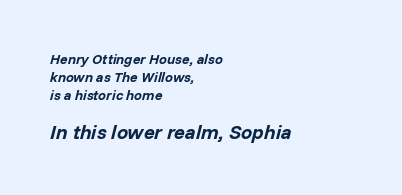
The image shows 20 px bold type, italic (leaning right); set left-aligned, normal line spacing (1.27x), normal letter spacing, not underlined; the second (bottom) block is 1.43x larger.
